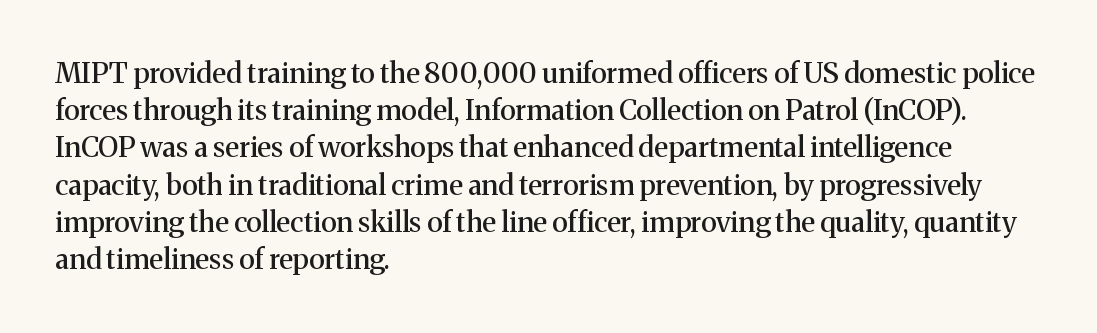
{"serif": "yes", "italic": "no", "width": "normal", "stroke_contrast": "medium", "x_height": "medium", "monospaced": "no", "underline": "no", "align": "left", "line_spacing": "normal", "line_spacing_ratio": 1.33, "letter_spacing": "normal", "letter_spacing_em": 0.0, "glyph_px": 28}
